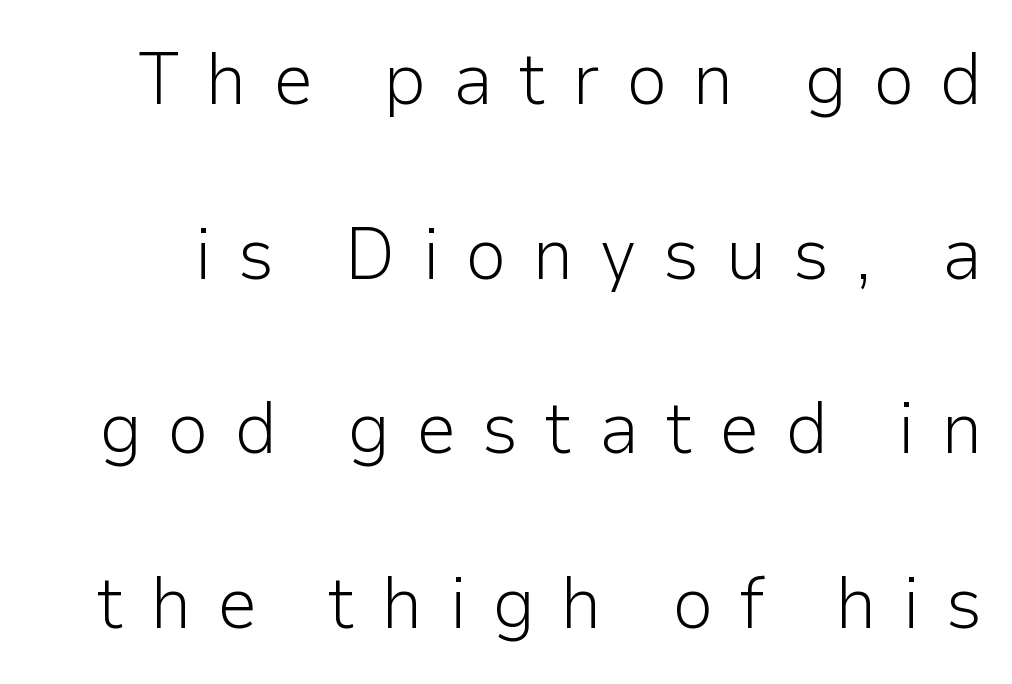
The image shows 74 px light sans-serif type, upright; set loose line spacing (2.36x), unusually wide letter spacing (+0.34 em), not underlined; low stroke contrast and a medium x-height.
